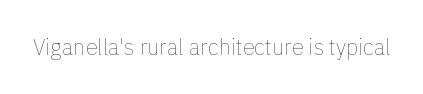
Q: Is the text bold? A: No.
Q: Is the text italic (slanted)? A: No, it is upright.
Q: Is the text underlined? A: No.
Q: Is the spacing between letters normal or unusually wide? A: Normal.
